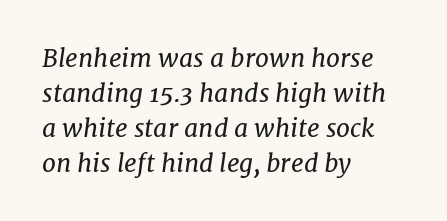
The text block is weighted toward the left margin, trailing off unevenly rightward. These lines sit exactly where default settings would place them. Weight: not bold — regular or lighter. Words float on clear page, feet unadorned.
